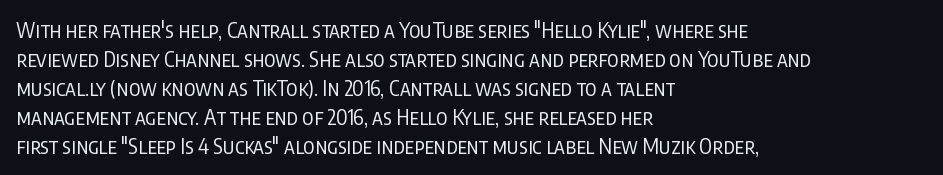
Q: Is the text bold? A: No.
Q: Is the text italic (slanted)? A: No, it is upright.
Q: Is the text underlined? A: No.
Q: How is the paragraph aligned? A: Left-aligned.
Q: Is the spacing between letters normal or unusually wide? A: Normal.
Q: Is the spacing between lines tight, normal or loose? A: Normal.
